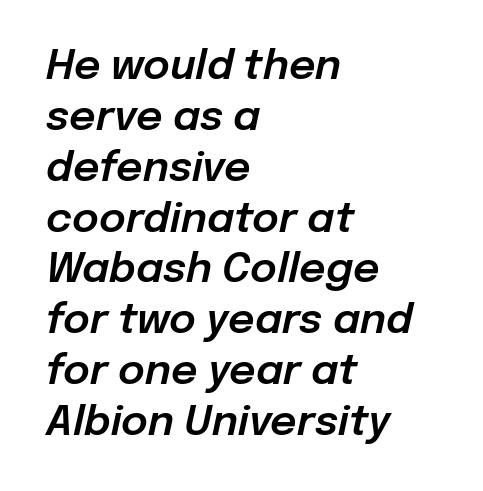
Typeset ragged right — the left edge is the straight one. Between one letter and the next there's only the usual sliver of space. Quick note: italic. The face used here is proportionally spaced, like ordinary book or web type. Underlining? Definitely not there.
